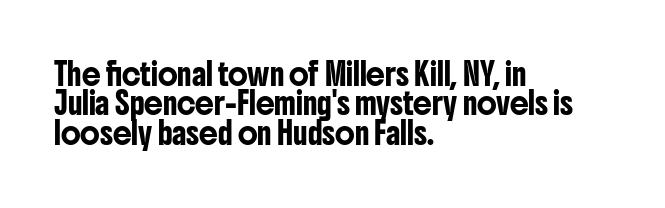
If you drew a ruler down the left edge, every line would touch it. The foot of each line stays bare and open. What's the leading like? Ordinary, nothing unusual. The axis of the letterforms is exactly vertical. Observe the ordinary spacing: letters are neighbours, not strangers.
